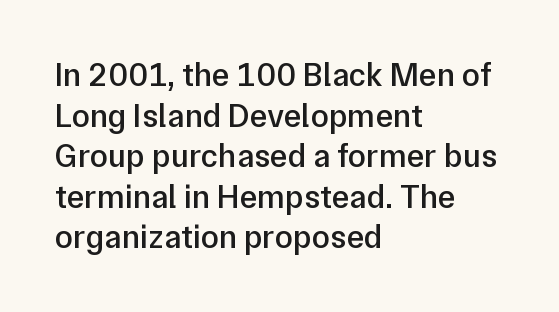
The image shows 33 px semibold sans-serif type, upright; set left-aligned, line spacing 1.23x, normal letter spacing, not underlined; low stroke contrast and a medium x-height.
